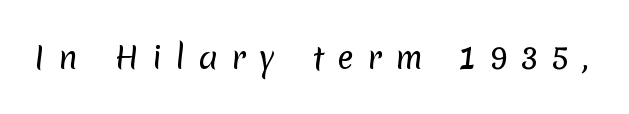
The image shows 31 px regular-weight sans-serif type; set unusually wide letter spacing (+0.43 em), not underlined; low stroke contrast and a medium x-height.
